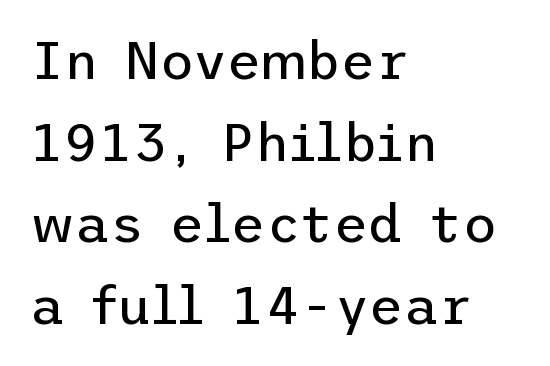
The image shows 53 px regular-weight sans-serif type, upright; set left-aligned, normal line spacing (1.54x), normal letter spacing, not underlined; low stroke contrast and a medium x-height.
